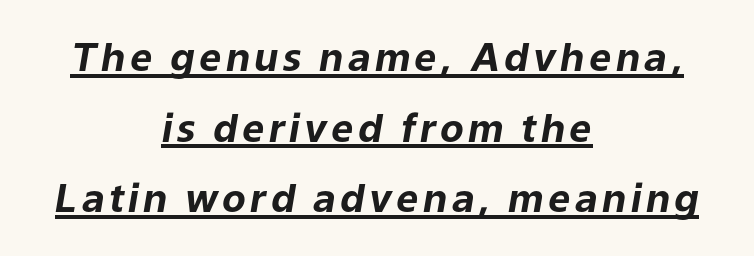
The letters are slanted; this is an italic face. Its strokes are broad and dark, the hallmark of bold type. The rendered words wear a rule along their underside. In CSS terms this would be text-align: center.
